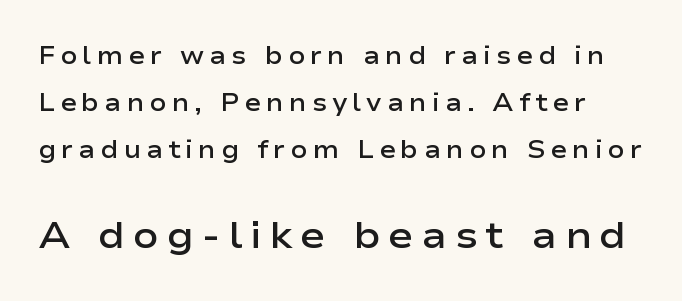
{"serif": "no", "italic": "no", "bold": "semi", "weight": "semibold", "width": "wide", "stroke_contrast": "low", "x_height": "medium", "monospaced": "no", "underline": "no", "line_spacing_ratio": 1.88, "letter_spacing": "wide", "letter_spacing_em": 0.2, "larger_block": "second", "size_ratio": 1.52, "glyph_px": 38}
